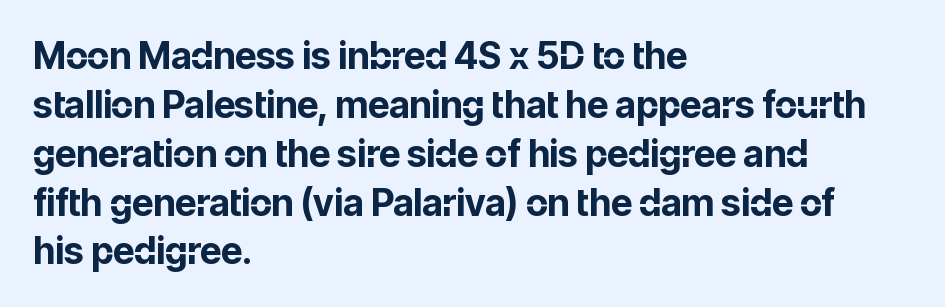
Nothing sits at the stroke ends, so this counts as sans-serif. Every row of glyphs begins at an identical x-position on the left. Compared with typical paragraphs, the rows here are spaced about the same. The face used here is rendered with its standard letterfit.
